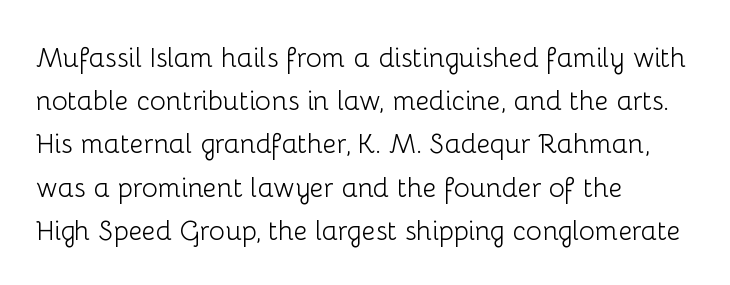
{"italic": "no", "bold": "no", "underline": "no", "align": "left", "line_spacing": "normal", "line_spacing_ratio": 1.6, "letter_spacing": "normal", "letter_spacing_em": 0.0, "glyph_px": 27}
